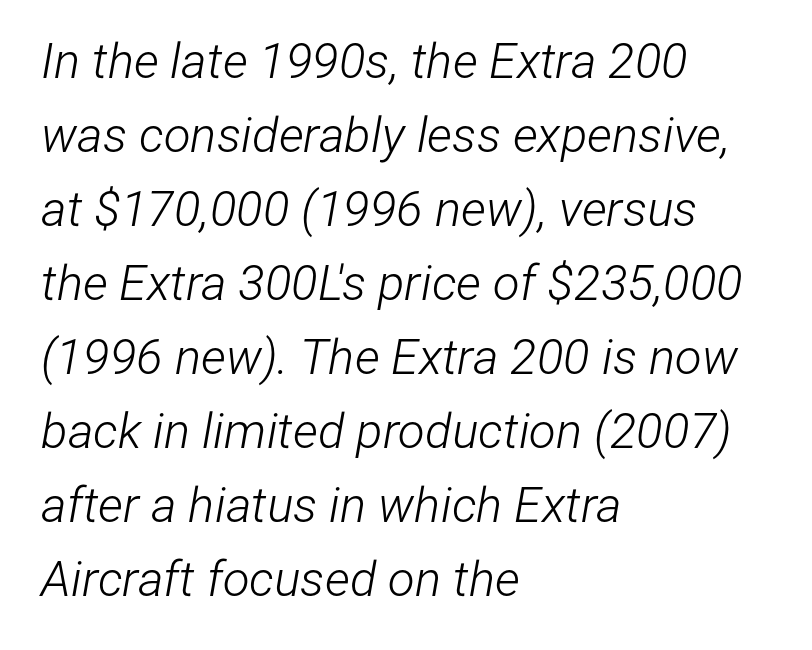
Q: Is the text bold? A: No.
Q: Is the text italic (slanted)? A: Yes, it leans right by about 12 degrees.
Q: Is the text underlined? A: No.
Q: How is the paragraph aligned? A: Left-aligned.
Q: Is the spacing between letters normal or unusually wide? A: Normal.
Q: Is the spacing between lines tight, normal or loose? A: Normal.
Q: Width (condensed, normal, or wide)? A: Condensed.
Q: Stroke contrast? A: Low.
Q: x-height? A: Medium.
Q: Monospaced? A: No.
